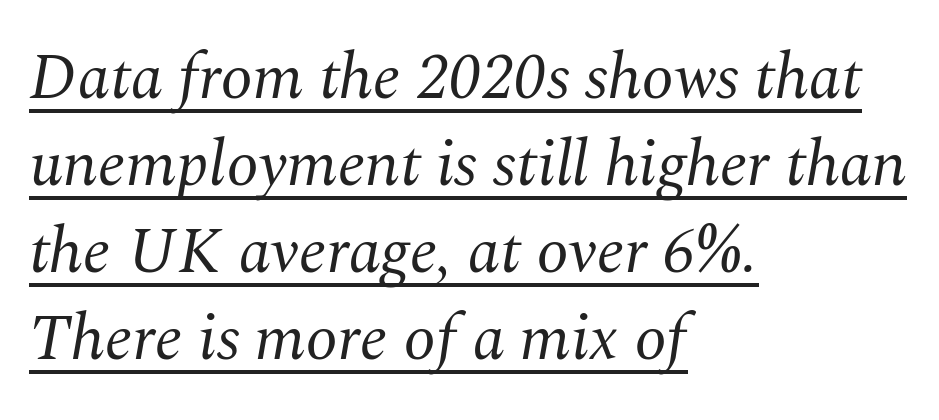
{"serif": "yes", "italic": "yes", "lean": "right", "slant_degrees": 10, "bold": "no", "weight": "regular", "width": "normal", "stroke_contrast": "medium", "x_height": "medium", "monospaced": "no", "underline": "yes", "align": "left", "line_spacing": "normal", "line_spacing_ratio": 1.34, "letter_spacing": "normal", "letter_spacing_em": 0.0, "glyph_px": 65}
